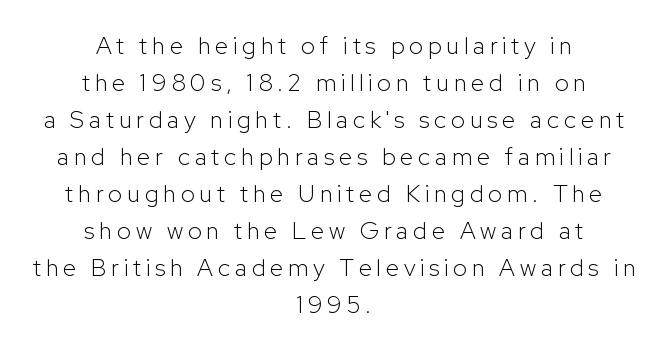
A normal amount of white space separates one row of letters from the next. Descender tails drop into unmarked territory. Tall strokes in this sample are plumb rather than angled. This sample is center-justified, so both line endings float freely. No chunkiness to these letters — they're not bold. This sample uses expanded letter spacing, leaving extra air between glyphs.
